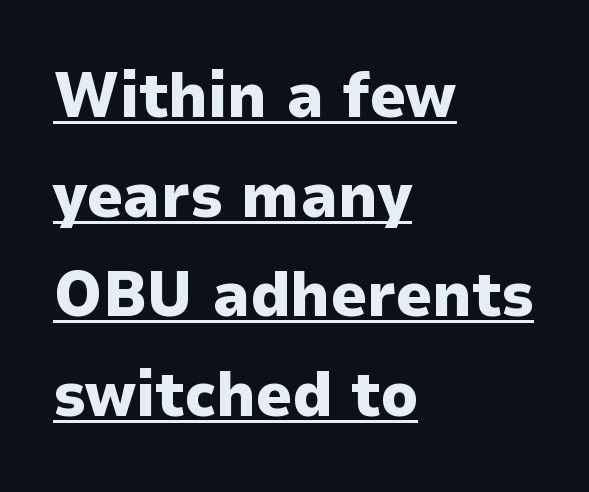
The image shows 63 px heavy sans-serif type, upright; set left-aligned, normal line spacing (1.58x), normal letter spacing, underlined; low stroke contrast and a medium x-height.
